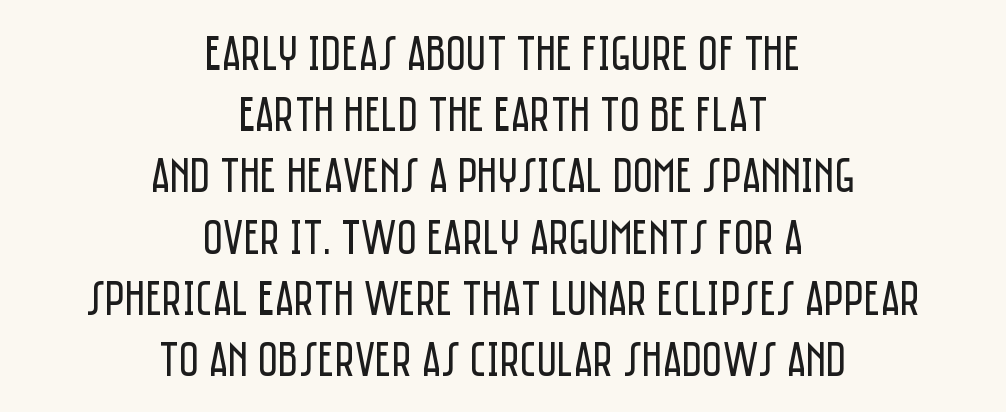
{"serif": "no", "italic": "no", "bold": "no", "weight": "regular", "width": "condensed", "stroke_contrast": "low", "x_height": "large", "monospaced": "no", "underline": "no", "align": "center", "line_spacing": "normal", "line_spacing_ratio": 1.25, "letter_spacing": "normal", "letter_spacing_em": 0.0, "glyph_px": 49}
